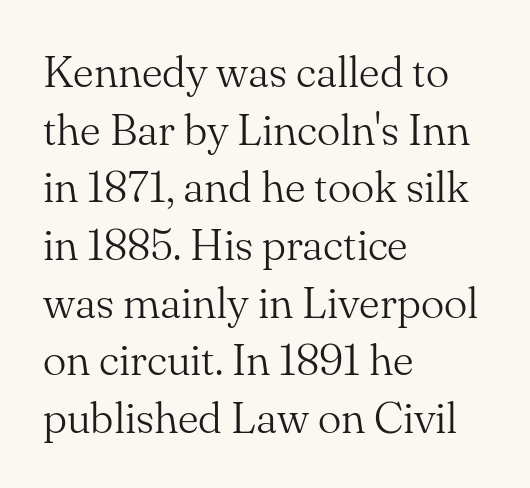
{"serif": "yes", "italic": "no", "bold": "no", "weight": "light", "width": "normal", "stroke_contrast": "medium", "x_height": "small", "monospaced": "no", "underline": "no", "align": "left", "line_spacing": "normal", "line_spacing_ratio": 1.31, "letter_spacing": "normal", "letter_spacing_em": 0.0, "glyph_px": 44}
